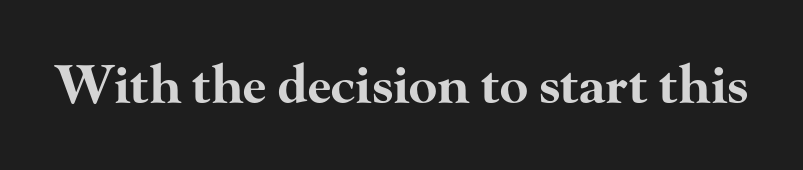
{"serif": "yes", "italic": "no", "bold": "yes", "weight": "bold", "width": "wide", "stroke_contrast": "high", "x_height": "small", "monospaced": "no", "underline": "no", "letter_spacing": "normal", "letter_spacing_em": 0.0, "glyph_px": 52}
